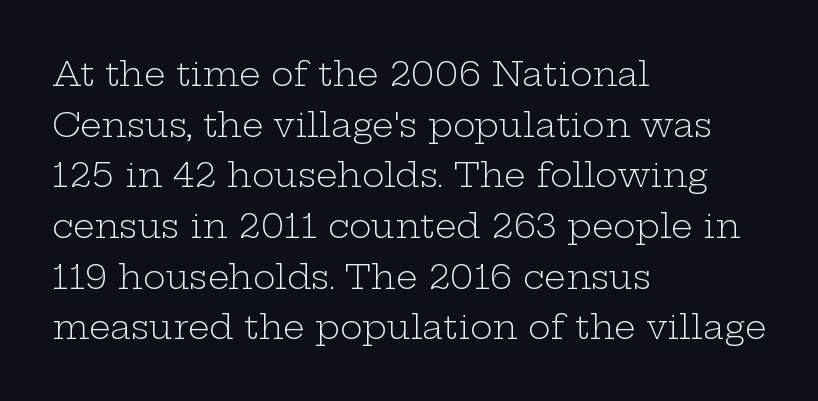
The image shows 34 px light, wide serif type, upright; set left-aligned, normal line spacing (1.49x), normal letter spacing, not underlined; low stroke contrast and a medium x-height.
